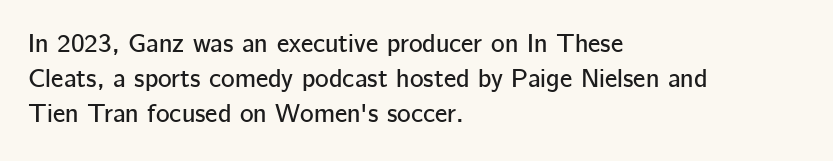
The image shows 26 px text type, upright; set left-aligned, normal line spacing (1.35x), normal letter spacing, not underlined.
